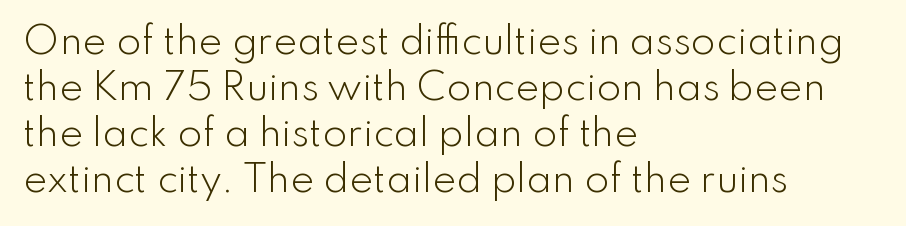
{"serif": "no", "italic": "no", "bold": "no", "weight": "light", "width": "normal", "stroke_contrast": "low", "x_height": "small", "monospaced": "no", "underline": "no", "align": "left", "line_spacing": "normal", "line_spacing_ratio": 1.28, "letter_spacing": "normal", "letter_spacing_em": 0.0, "glyph_px": 36}
